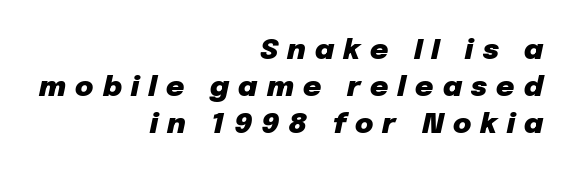
Q: Is the text bold? A: Yes.
Q: Is the text italic (slanted)? A: Yes, it leans right by about 12 degrees.
Q: Is the text underlined? A: No.
Q: How is the paragraph aligned? A: Right-aligned.
Q: Is the spacing between letters normal or unusually wide? A: Unusually wide.
Q: Is the spacing between lines tight, normal or loose? A: Normal.
Q: Width (condensed, normal, or wide)? A: Normal.
Q: Stroke contrast? A: Low.
Q: x-height? A: Medium.
Q: Monospaced? A: No.
